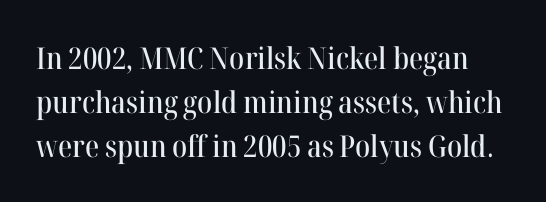
The image shows 30 px serif type, upright; set normal line spacing (1.46x), normal letter spacing, not underlined; high stroke contrast and a medium x-height.
